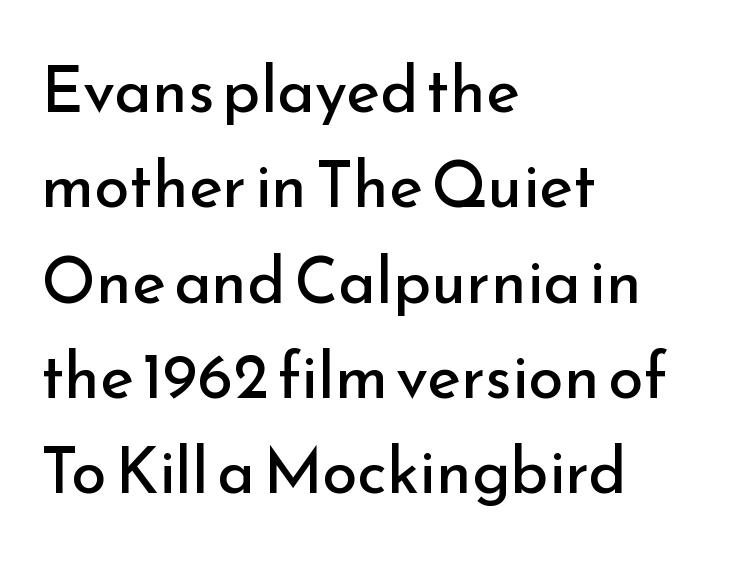
Q: Is the text bold? A: No.
Q: Is the text italic (slanted)? A: No, it is upright.
Q: Is the typeface a serif or a sans-serif typeface? A: Sans-serif.
Q: Is the text underlined? A: No.
Q: How is the paragraph aligned? A: Left-aligned.
Q: Is the spacing between letters normal or unusually wide? A: Normal.
Q: Is the spacing between lines tight, normal or loose? A: Normal.
Q: Width (condensed, normal, or wide)? A: Normal.
Q: Stroke contrast? A: Low.
Q: x-height? A: Small.
Q: Monospaced? A: No.
